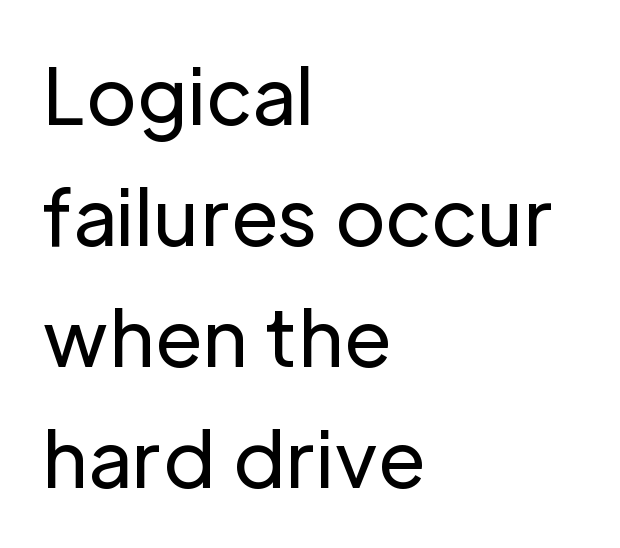
Q: Is the text bold? A: No.
Q: Is the text italic (slanted)? A: No, it is upright.
Q: Is the typeface a serif or a sans-serif typeface? A: Sans-serif.
Q: Is the text underlined? A: No.
Q: How is the paragraph aligned? A: Left-aligned.
Q: Is the spacing between letters normal or unusually wide? A: Normal.
Q: Is the spacing between lines tight, normal or loose? A: Normal.
Q: Width (condensed, normal, or wide)? A: Normal.
Q: Stroke contrast? A: Low.
Q: x-height? A: Medium.
Q: Monospaced? A: No.
